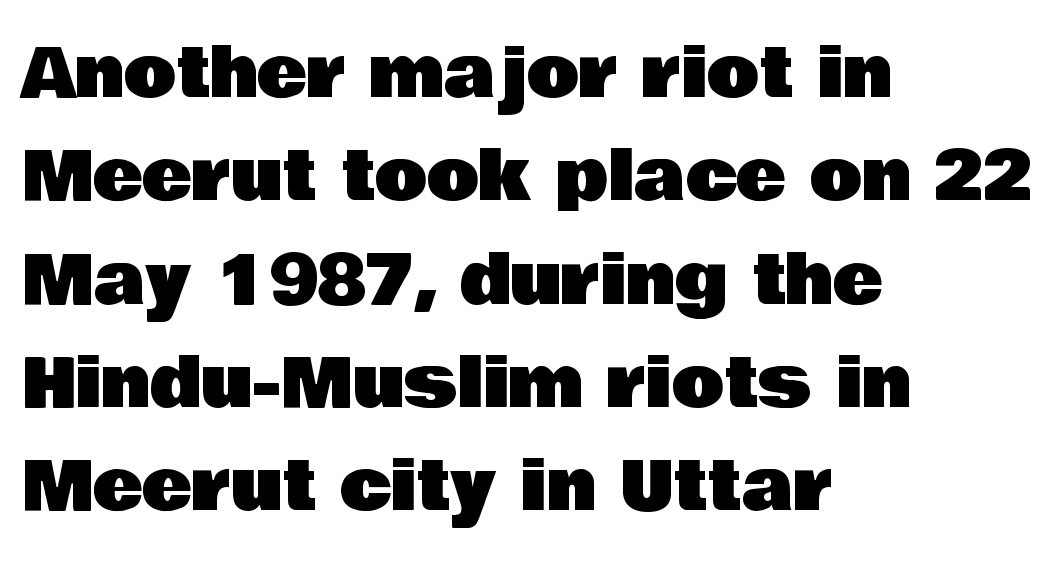
Words float on clear page, feet unadorned. The leading is moderate, giving the passage an even texture. A student would call this left alignment; a typographer would say flush left, rag right. The letters carry no serifs — their stems end cleanly without finishing strokes. Letter spacing: default. Proportional: the letters do not fall into vertical columns.
